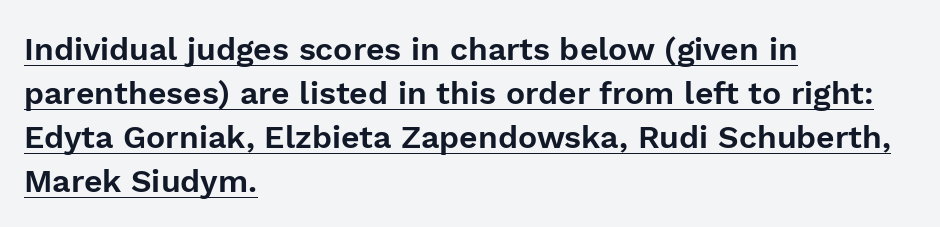
Q: Is the text italic (slanted)? A: No, it is upright.
Q: Is the typeface a serif or a sans-serif typeface? A: Sans-serif.
Q: Is the text underlined? A: Yes.
Q: How is the paragraph aligned? A: Left-aligned.
Q: Is the spacing between letters normal or unusually wide? A: Normal.
Q: Is the spacing between lines tight, normal or loose? A: Normal.
Q: Width (condensed, normal, or wide)? A: Normal.
Q: Stroke contrast? A: Low.
Q: x-height? A: Medium.
Q: Monospaced? A: No.
